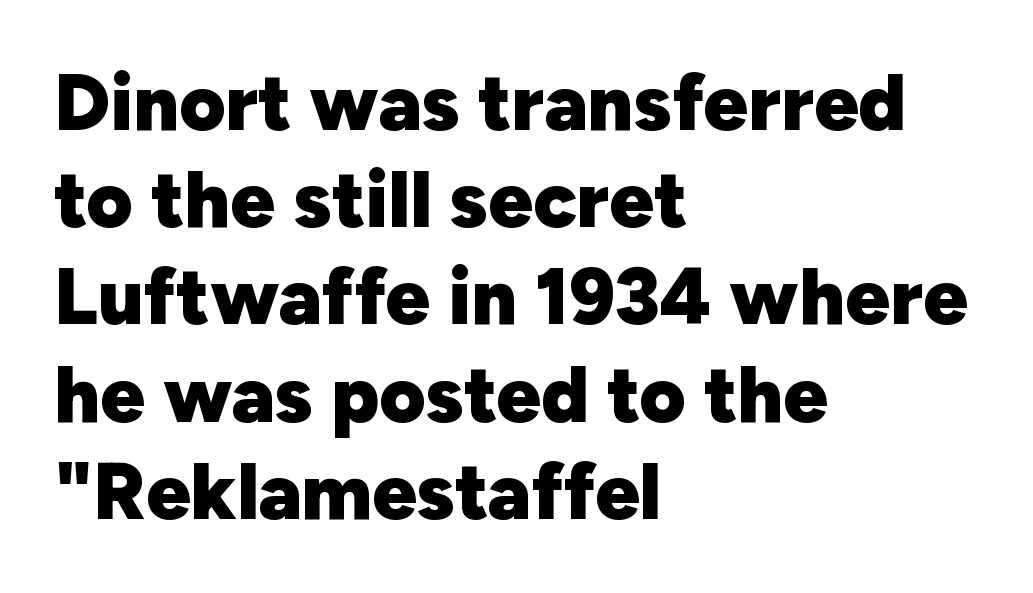
{"serif": "no", "italic": "no", "bold": "yes", "weight": "heavy", "width": "normal", "stroke_contrast": "low", "x_height": "medium", "monospaced": "no", "underline": "no", "align": "left", "line_spacing_ratio": 1.23, "letter_spacing": "normal", "letter_spacing_em": 0.0, "glyph_px": 79}
